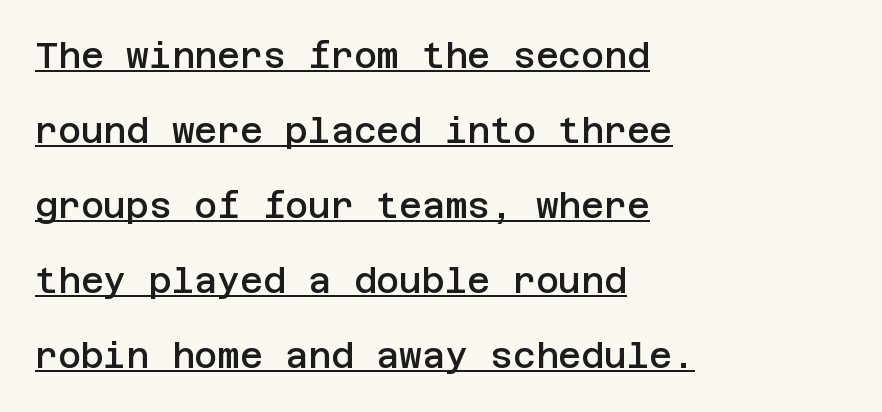
Q: Is the text bold? A: Semi-bold.
Q: Is the text italic (slanted)? A: No, it is upright.
Q: Is the typeface a serif or a sans-serif typeface? A: Sans-serif.
Q: Is the text underlined? A: Yes.
Q: How is the paragraph aligned? A: Left-aligned.
Q: Is the spacing between letters normal or unusually wide? A: Normal.
Q: Is the spacing between lines tight, normal or loose? A: Loose.
Q: Width (condensed, normal, or wide)? A: Normal.
Q: Stroke contrast? A: Low.
Q: x-height? A: Large.
